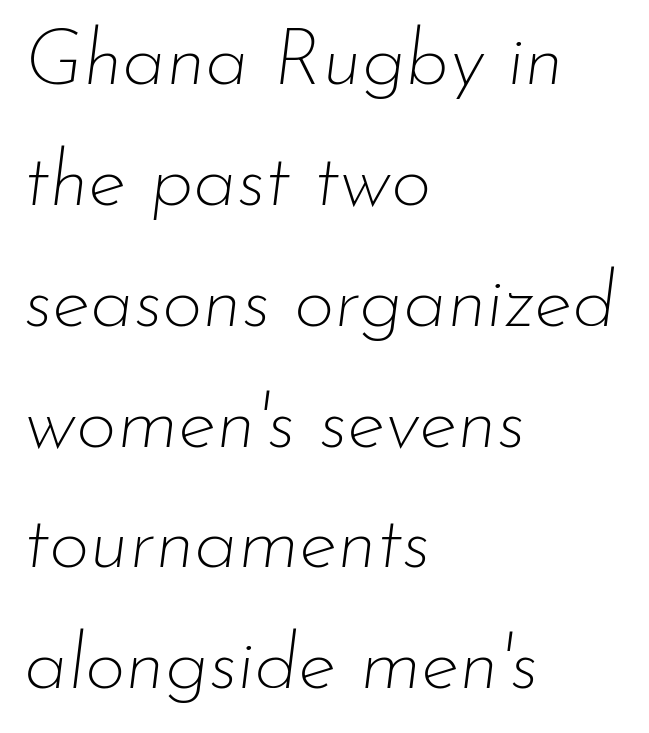
The image shows 79 px thin type, italic (leaning right); set left-aligned, normal line spacing (1.53x), normal letter spacing, not underlined; low stroke contrast and a small x-height.
